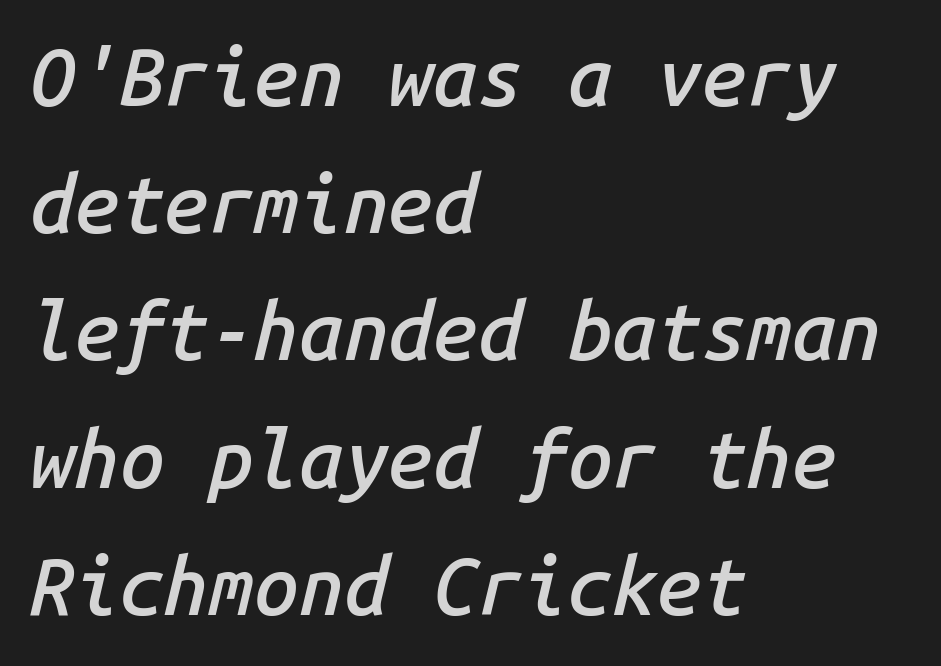
The image shows 80 px semibold type, italic (leaning right), monospaced; set left-aligned, normal line spacing (1.59x), normal letter spacing, not underlined; low stroke contrast and a medium x-height.
